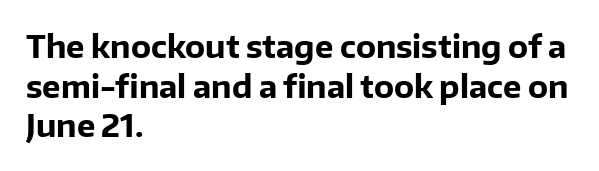
The image shows 31 px bold sans-serif type, upright; set left-aligned, normal line spacing (1.28x), normal letter spacing, not underlined; low stroke contrast and a medium x-height.
